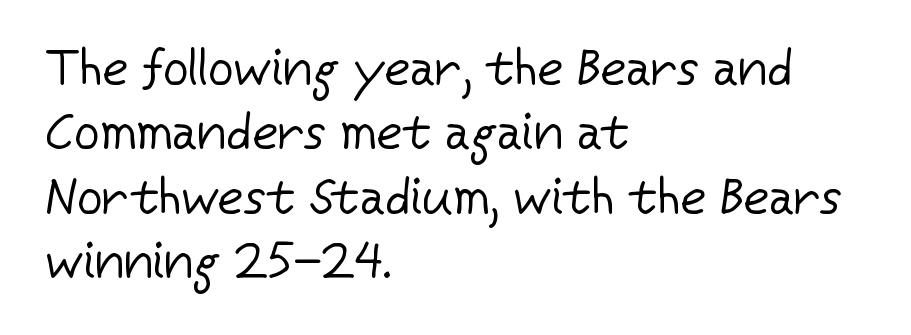
The characters are drawn with everyday or finer stroke widths. Nothing unusual about the tracking: characters are spaced as the font intends. Is there any slant? The stems are plumb. Notice how descenders clear the ascenders below comfortably — that's standard leading. This rendering employs a face without finishing strokes, i.e., a sans-serif. Note the varied advance widths — an 'i' is clearly narrower than an 'm'.
